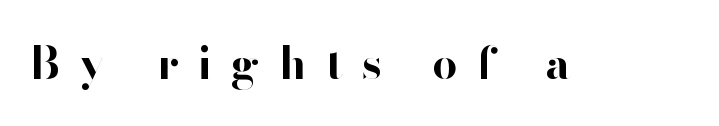
Strokes here are thick enough to call this a true bold. The face used here is proportionally spaced, like ordinary book or web type. Display-style spreading of the glyphs; the letterfit is very open. A typesetter would label this face a sans. Ordinary non-slanted type is in use.
